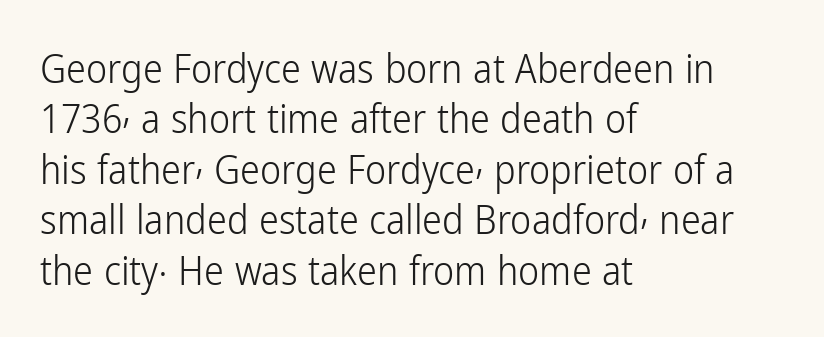
The image shows 40 px light, condensed sans-serif type, upright; set left-aligned, normal line spacing (1.26x), normal letter spacing, not underlined; low stroke contrast and a medium x-height.
